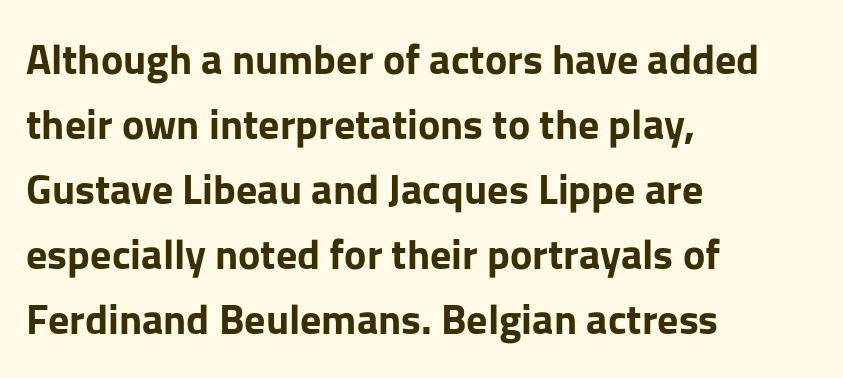
{"serif": "no", "italic": "no", "bold": "yes", "weight": "bold", "width": "normal", "stroke_contrast": "low", "x_height": "medium", "monospaced": "no", "underline": "no", "align": "left", "line_spacing": "normal", "line_spacing_ratio": 1.55, "letter_spacing": "normal", "letter_spacing_em": 0.0, "glyph_px": 42}
